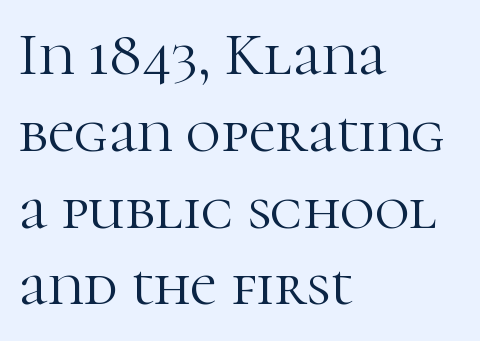
Q: Is the text bold? A: No.
Q: Is the text italic (slanted)? A: No, it is upright.
Q: Is the typeface a serif or a sans-serif typeface? A: Serif.
Q: Is the text underlined? A: No.
Q: How is the paragraph aligned? A: Left-aligned.
Q: Is the spacing between letters normal or unusually wide? A: Normal.
Q: Is the spacing between lines tight, normal or loose? A: Normal.
Q: Width (condensed, normal, or wide)? A: Normal.
Q: Stroke contrast? A: High.
Q: x-height? A: Medium.
Q: Monospaced? A: No.
